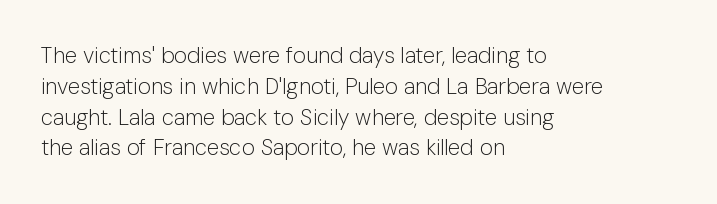
{"italic": "no", "bold": "no", "underline": "no", "align": "left", "line_spacing": "normal", "line_spacing_ratio": 1.4, "letter_spacing": "normal", "letter_spacing_em": 0.0, "glyph_px": 22}
